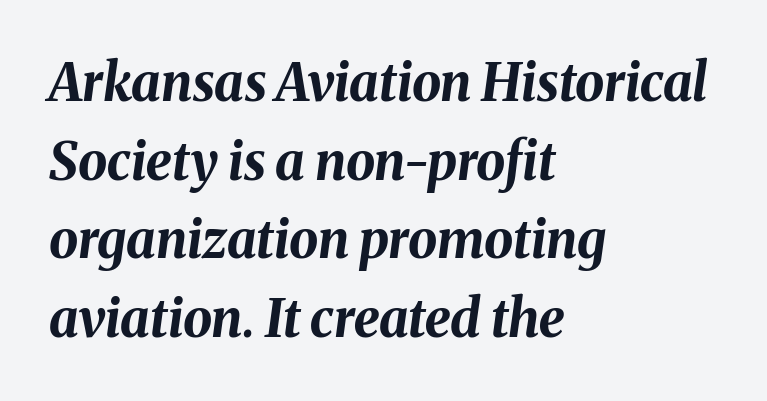
The image shows 52 px bold type, italic (leaning right); set left-aligned, normal line spacing (1.51x), normal letter spacing, not underlined; medium stroke contrast and a medium x-height.
